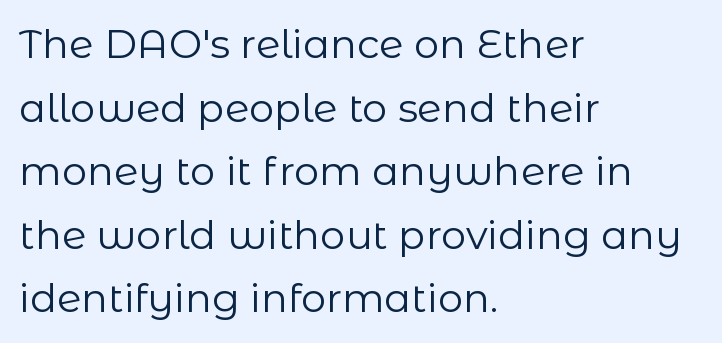
The image shows 40 px regular-weight sans-serif type, upright; set left-aligned, normal line spacing (1.59x), normal letter spacing, not underlined; low stroke contrast and a medium x-height.
